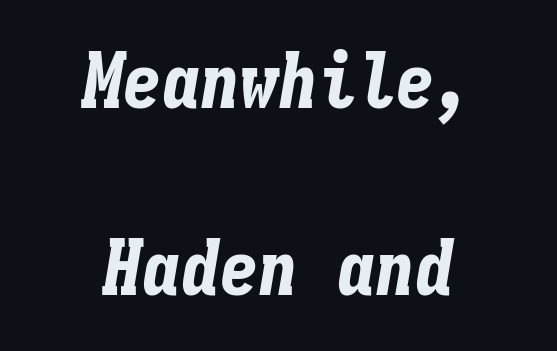
Q: Is the text bold? A: Yes.
Q: Is the text italic (slanted)? A: Yes, it leans right by about 9 degrees.
Q: Is the text underlined? A: No.
Q: How is the paragraph aligned? A: Centered.
Q: Is the spacing between letters normal or unusually wide? A: Normal.
Q: Is the spacing between lines tight, normal or loose? A: Loose.
Q: Width (condensed, normal, or wide)? A: Condensed.
Q: Stroke contrast? A: Low.
Q: x-height? A: Medium.
Q: Monospaced? A: Yes.
